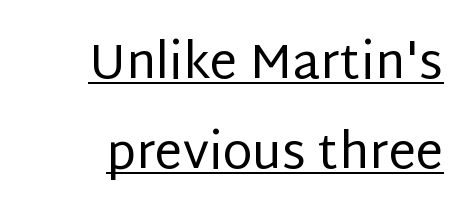
The image shows 49 px regular-weight sans-serif type, upright; set right-aligned, line spacing 1.83x, normal letter spacing, underlined; low stroke contrast and a large x-height.
